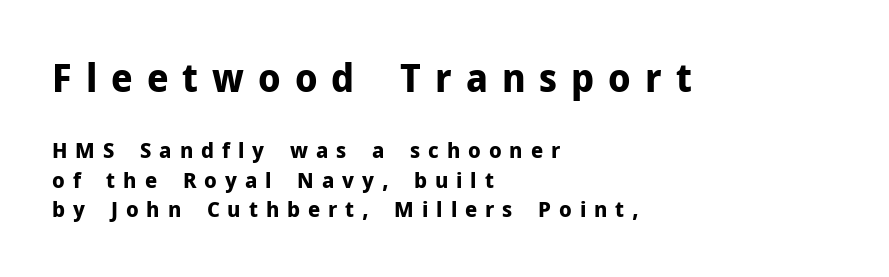
Q: Is the text bold? A: Yes.
Q: Is the text italic (slanted)? A: No, it is upright.
Q: Is the typeface a serif or a sans-serif typeface? A: Sans-serif.
Q: Is the text underlined? A: No.
Q: How is the paragraph aligned? A: Left-aligned.
Q: Is the spacing between letters normal or unusually wide? A: Unusually wide.
Q: Is the spacing between lines tight, normal or loose? A: Normal.
Q: Which block of text is set in a larger size, the first (top) or the second (bottom)? A: The first (top) one.
Q: Width (condensed, normal, or wide)? A: Normal.
Q: Stroke contrast? A: Low.
Q: x-height? A: Medium.
Q: Monospaced? A: No.
